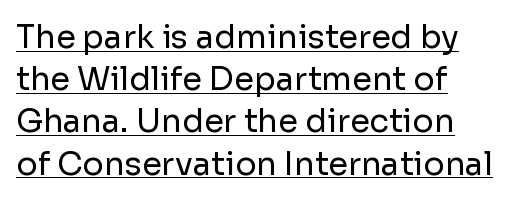
The image shows 32 px regular-weight sans-serif type, upright; set normal line spacing (1.32x), normal letter spacing, underlined; low stroke contrast and a medium x-height.
